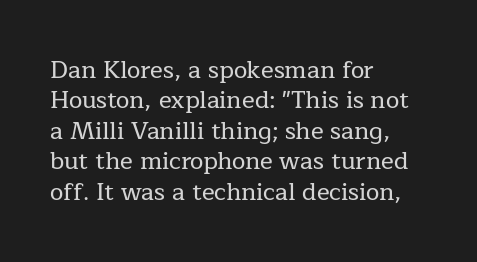
{"italic": "no", "underline": "no", "align": "left", "line_spacing": "normal", "line_spacing_ratio": 1.27, "letter_spacing": "normal", "letter_spacing_em": 0.0, "glyph_px": 24}
